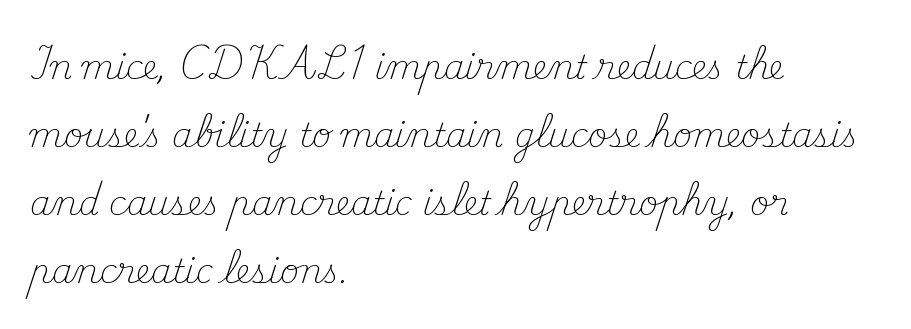
Q: Is the text bold? A: No.
Q: Is the text italic (slanted)? A: Yes.
Q: Is the typeface a serif or a sans-serif typeface? A: Serif.
Q: Is the text underlined? A: No.
Q: How is the paragraph aligned? A: Left-aligned.
Q: Is the spacing between letters normal or unusually wide? A: Normal.
Q: Is the spacing between lines tight, normal or loose? A: Loose.
Q: Width (condensed, normal, or wide)? A: Normal.
Q: Stroke contrast? A: Medium.
Q: x-height? A: Small.
Q: Monospaced? A: No.
